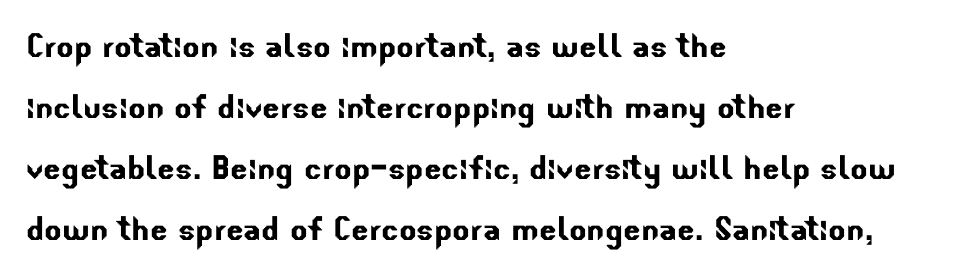
Q: Is the typeface a serif or a sans-serif typeface? A: Sans-serif.
Q: Is the text underlined? A: No.
Q: How is the paragraph aligned? A: Left-aligned.
Q: Is the spacing between letters normal or unusually wide? A: Normal.
Q: Is the spacing between lines tight, normal or loose? A: Normal.
Q: Width (condensed, normal, or wide)? A: Normal.
Q: Stroke contrast? A: Low.
Q: x-height? A: Small.
Q: Monospaced? A: No.
